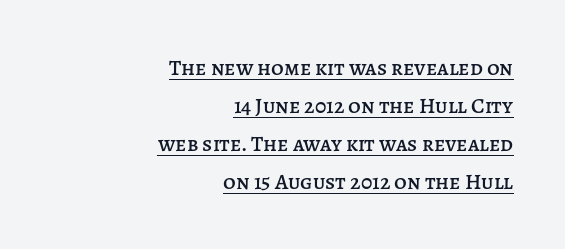
Q: Is the text italic (slanted)? A: No, it is upright.
Q: Is the text underlined? A: Yes.
Q: How is the paragraph aligned? A: Right-aligned.
Q: Is the spacing between letters normal or unusually wide? A: Normal.
